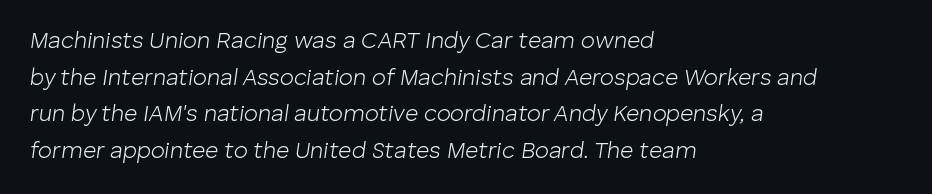
The image shows 23 px text type, italic (leaning right); set left-aligned, normal line spacing (1.59x), normal letter spacing, not underlined.
